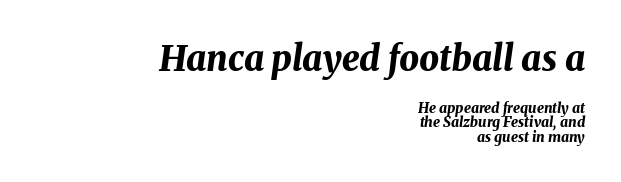
Lines of text with bare space underneath. The paragraph shown leans on its right margin. On the weight axis this lands at bold, roughly 700. The line texture is even and compact thanks to regular tracking.
